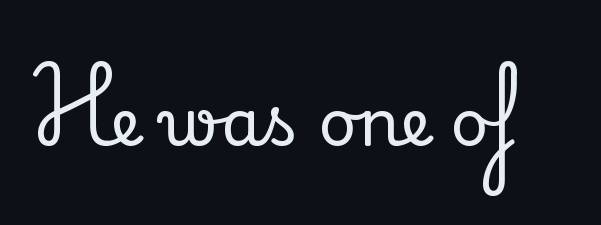
{"serif": "yes", "italic": "no", "width": "normal", "stroke_contrast": "medium", "x_height": "small", "monospaced": "no", "underline": "no", "letter_spacing": "normal", "letter_spacing_em": 0.0, "glyph_px": 66}
